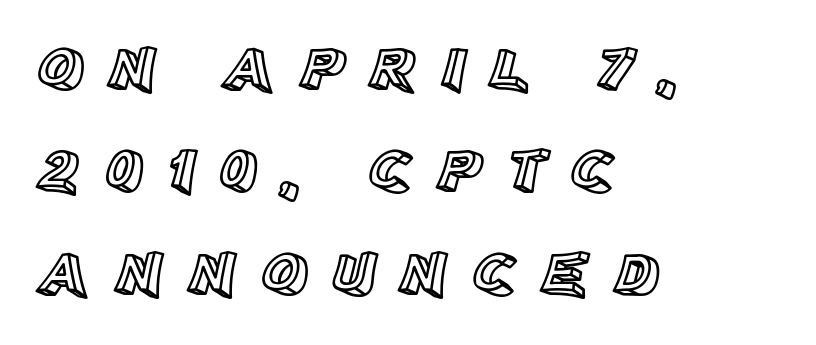
{"width": "normal", "x_height": "large", "monospaced": "no", "underline": "no", "align": "left", "line_spacing": "normal", "line_spacing_ratio": 1.6, "letter_spacing": "wide", "letter_spacing_em": 0.37, "glyph_px": 64}
